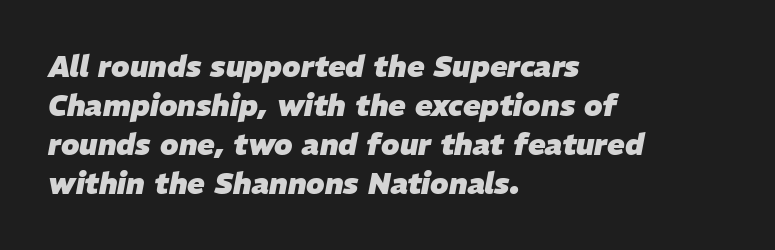
Lines of text with bare space underneath. A dark, heavy texture on the line: the type is bold. One glance says typical: line gaps are just what's usual. A typesetter would call this proportional, since set widths differ per character. Compared with typical body copy, the letter spacing here is the same. This sample uses an oblique cut, with every glyph tilted off the vertical.
